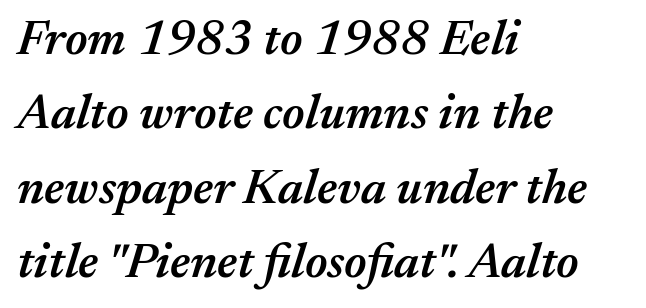
The image shows 49 px semibold type, italic (leaning right); set left-aligned, normal line spacing (1.52x), normal letter spacing, not underlined; medium stroke contrast and a medium x-height.
